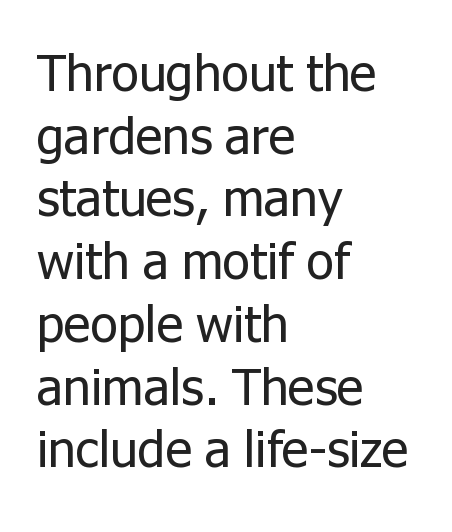
Q: Is the text bold? A: No.
Q: Is the text italic (slanted)? A: No, it is upright.
Q: Is the typeface a serif or a sans-serif typeface? A: Sans-serif.
Q: Is the text underlined? A: No.
Q: How is the paragraph aligned? A: Left-aligned.
Q: Is the spacing between letters normal or unusually wide? A: Normal.
Q: Width (condensed, normal, or wide)? A: Normal.
Q: Stroke contrast? A: Low.
Q: x-height? A: Medium.
Q: Monospaced? A: No.
